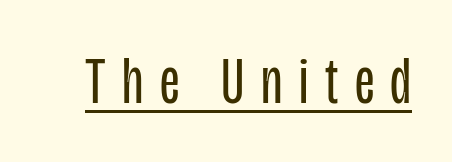
Q: Is the text bold? A: No.
Q: Is the text italic (slanted)? A: No, it is upright.
Q: Is the typeface a serif or a sans-serif typeface? A: Sans-serif.
Q: Is the text underlined? A: Yes.
Q: Is the spacing between letters normal or unusually wide? A: Unusually wide.
Q: Width (condensed, normal, or wide)? A: Condensed.
Q: Stroke contrast? A: Low.
Q: x-height? A: Large.
Q: Monospaced? A: No.
